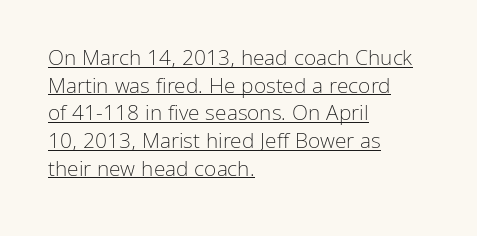
The image shows 21 px text type, upright; set left-aligned, normal line spacing (1.32x), normal letter spacing, underlined.
